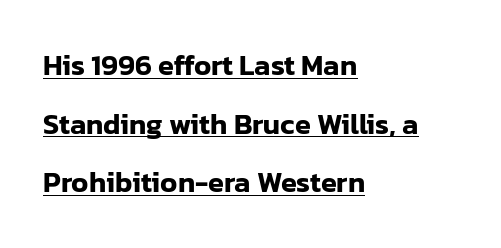
Q: Is the text italic (slanted)? A: No, it is upright.
Q: Is the typeface a serif or a sans-serif typeface? A: Sans-serif.
Q: Is the text underlined? A: Yes.
Q: How is the paragraph aligned? A: Left-aligned.
Q: Is the spacing between letters normal or unusually wide? A: Normal.
Q: Is the spacing between lines tight, normal or loose? A: Loose.
Q: Width (condensed, normal, or wide)? A: Normal.
Q: Stroke contrast? A: Low.
Q: x-height? A: Medium.
Q: Monospaced? A: No.
